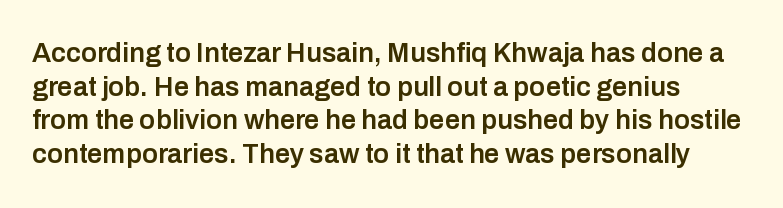
{"italic": "no", "bold": "semi", "underline": "no", "line_spacing": "normal", "line_spacing_ratio": 1.25, "letter_spacing": "normal", "letter_spacing_em": 0.0, "glyph_px": 27}
